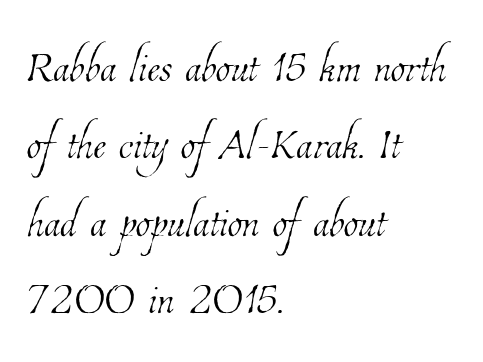
Q: Is the text bold? A: No.
Q: Is the text underlined? A: No.
Q: How is the paragraph aligned? A: Left-aligned.
Q: Is the spacing between letters normal or unusually wide? A: Normal.
Q: Is the spacing between lines tight, normal or loose? A: Normal.
Q: Width (condensed, normal, or wide)? A: Condensed.
Q: Stroke contrast? A: Low.
Q: x-height? A: Medium.
Q: Monospaced? A: No.
